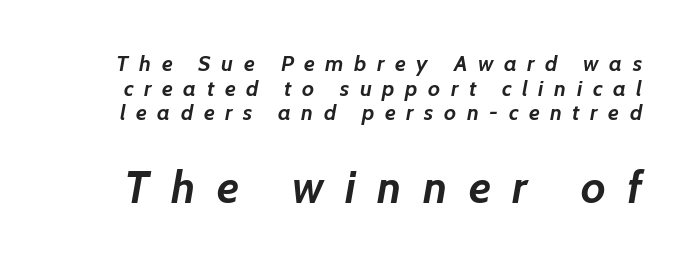
Q: Is the text bold? A: Yes.
Q: Is the text italic (slanted)? A: Yes, it leans right by about 7 degrees.
Q: Is the text underlined? A: No.
Q: Is the spacing between letters normal or unusually wide? A: Unusually wide.
Q: Is the spacing between lines tight, normal or loose? A: Tight.
Q: Which block of text is set in a larger size, the first (top) or the second (bottom)? A: The second (bottom) one.
Q: Width (condensed, normal, or wide)? A: Normal.
Q: Stroke contrast? A: Low.
Q: x-height? A: Medium.
Q: Monospaced? A: No.
